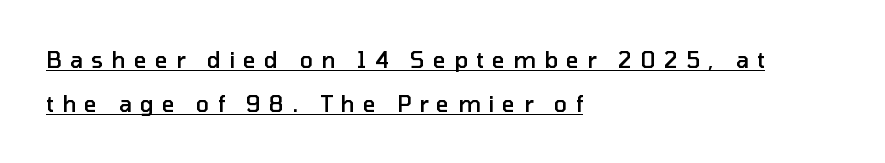
Q: Is the text bold? A: Semi-bold.
Q: Is the text italic (slanted)? A: No, it is upright.
Q: Is the text underlined? A: Yes.
Q: How is the paragraph aligned? A: Left-aligned.
Q: Is the spacing between letters normal or unusually wide? A: Unusually wide.
Q: Is the spacing between lines tight, normal or loose? A: Loose.
